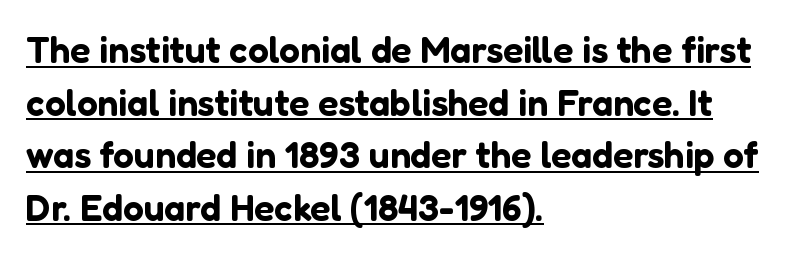
{"serif": "no", "italic": "no", "width": "normal", "stroke_contrast": "low", "x_height": "medium", "monospaced": "no", "underline": "yes", "align": "left", "line_spacing": "normal", "line_spacing_ratio": 1.42, "letter_spacing": "normal", "letter_spacing_em": 0.0, "glyph_px": 37}
